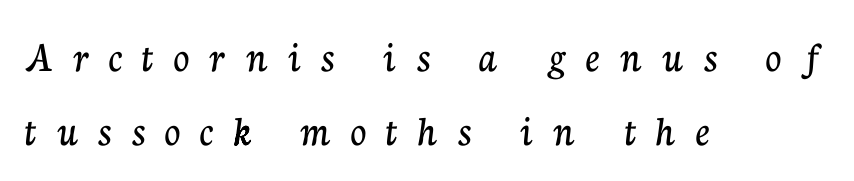
Q: Is the text italic (slanted)? A: Yes.
Q: Is the typeface a serif or a sans-serif typeface? A: Serif.
Q: Is the text underlined? A: No.
Q: How is the paragraph aligned? A: Left-aligned.
Q: Is the spacing between letters normal or unusually wide? A: Unusually wide.
Q: Is the spacing between lines tight, normal or loose? A: Normal.
Q: Width (condensed, normal, or wide)? A: Normal.
Q: Stroke contrast? A: Low.
Q: x-height? A: Medium.
Q: Monospaced? A: No.
